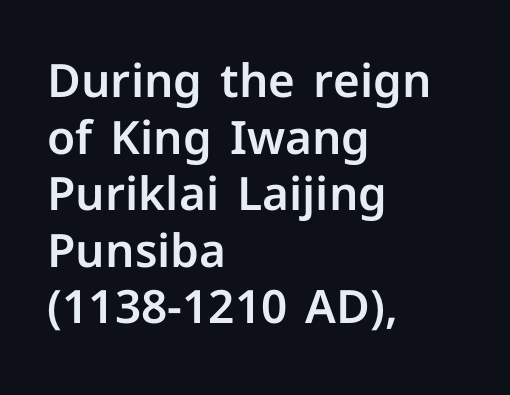
{"serif": "no", "italic": "no", "width": "normal", "stroke_contrast": "low", "x_height": "medium", "monospaced": "no", "underline": "no", "align": "left", "line_spacing_ratio": 1.23, "letter_spacing": "normal", "letter_spacing_em": 0.0, "glyph_px": 46}
